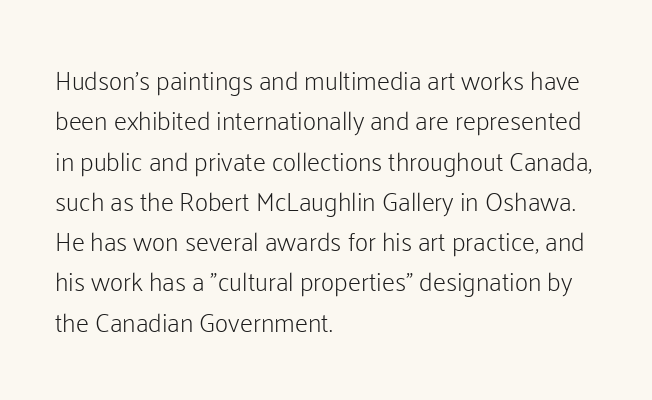
The image shows 26 px text type, upright; set left-aligned, normal line spacing (1.55x), normal letter spacing, not underlined.
